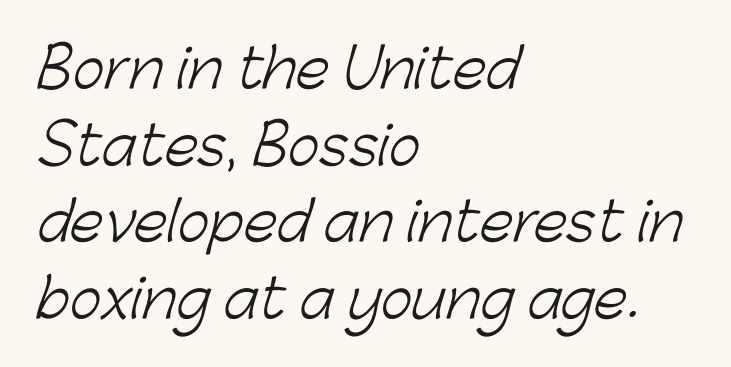
The image shows 54 px light sans-serif type; set left-aligned, normal line spacing (1.42x), normal letter spacing, not underlined; low stroke contrast and a medium x-height.
